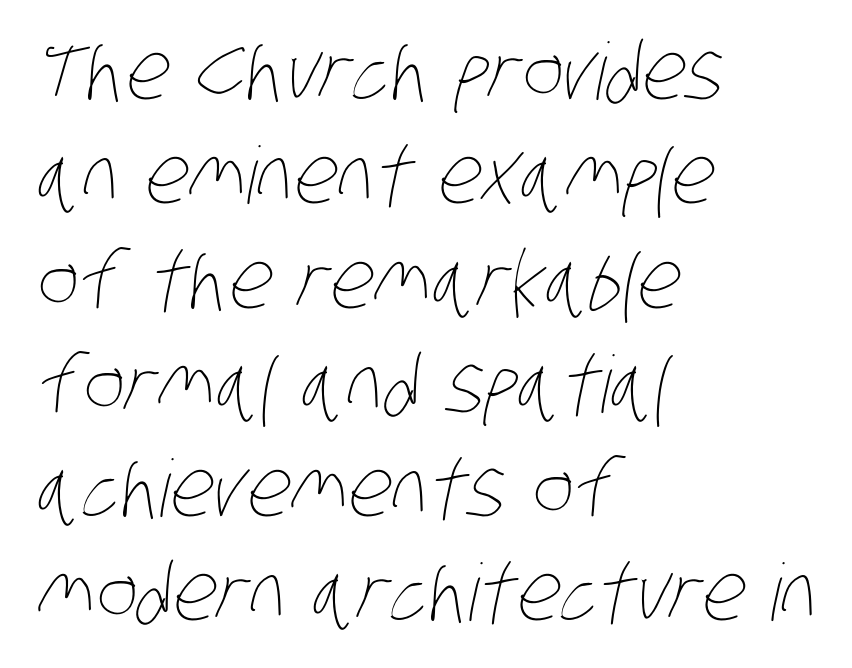
{"bold": "no", "weight": "thin", "width": "condensed", "stroke_contrast": "low", "x_height": "large", "monospaced": "no", "underline": "no", "align": "left", "line_spacing": "normal", "line_spacing_ratio": 1.32, "letter_spacing": "normal", "letter_spacing_em": 0.0, "glyph_px": 79}
